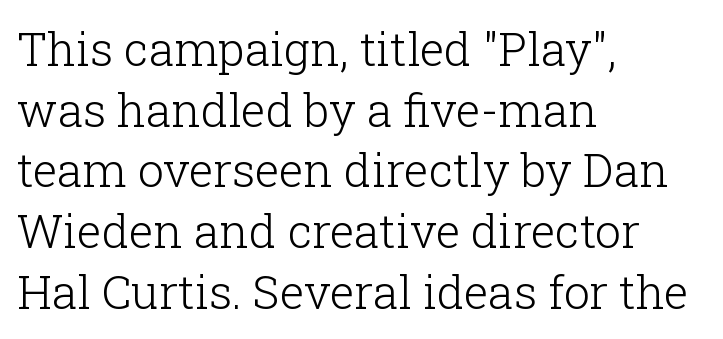
Q: Is the text bold? A: No.
Q: Is the text italic (slanted)? A: No, it is upright.
Q: Is the typeface a serif or a sans-serif typeface? A: Serif.
Q: Is the text underlined? A: No.
Q: How is the paragraph aligned? A: Left-aligned.
Q: Is the spacing between letters normal or unusually wide? A: Normal.
Q: Is the spacing between lines tight, normal or loose? A: Normal.
Q: Width (condensed, normal, or wide)? A: Normal.
Q: Stroke contrast? A: Low.
Q: x-height? A: Medium.
Q: Monospaced? A: No.
